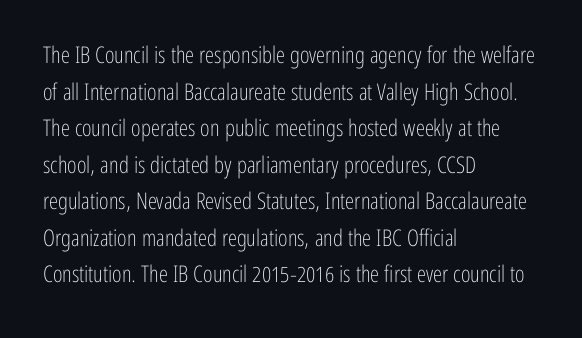
{"italic": "no", "bold": "no", "underline": "no", "align": "left", "line_spacing": "normal", "line_spacing_ratio": 1.59, "letter_spacing": "normal", "letter_spacing_em": 0.0, "glyph_px": 23}
